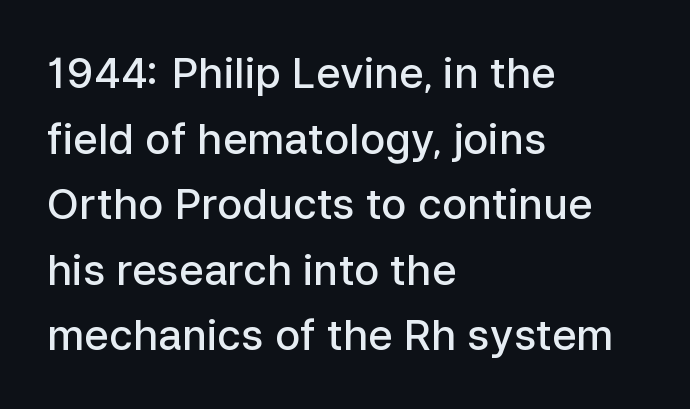
Is there any slant? The stems are plumb. The foot of each line stays bare and open. The passage is arranged the way most books set body copy — flush left. Grotesque or geometric, the face here clearly has no serifs. The letters advance in unequal steps, a hallmark of proportional type. Students, this is semibold: more ink than regular, less than bold.
